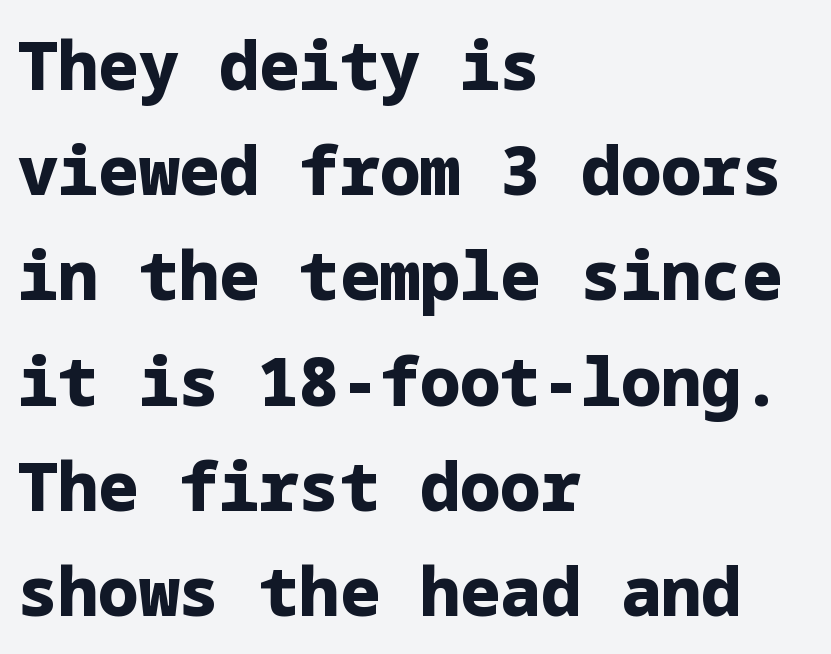
The image shows 67 px heavy sans-serif type, upright; set left-aligned, normal line spacing (1.57x), normal letter spacing, not underlined; low stroke contrast and a medium x-height.
